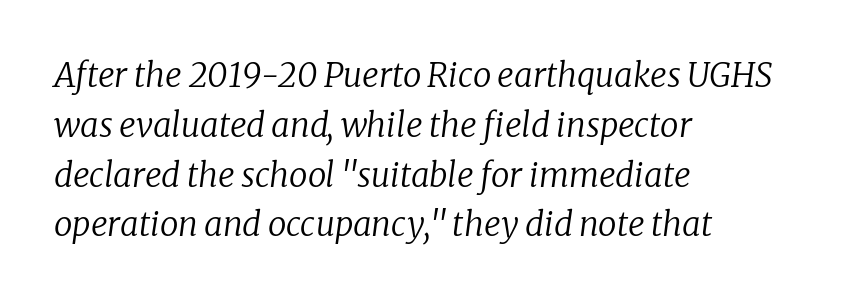
Q: Is the text bold? A: No.
Q: Is the text italic (slanted)? A: Yes, it leans right by about 8 degrees.
Q: Is the typeface a serif or a sans-serif typeface? A: Serif.
Q: Is the text underlined? A: No.
Q: How is the paragraph aligned? A: Left-aligned.
Q: Is the spacing between letters normal or unusually wide? A: Normal.
Q: Is the spacing between lines tight, normal or loose? A: Normal.
Q: Width (condensed, normal, or wide)? A: Normal.
Q: Stroke contrast? A: Low.
Q: x-height? A: Medium.
Q: Monospaced? A: No.
